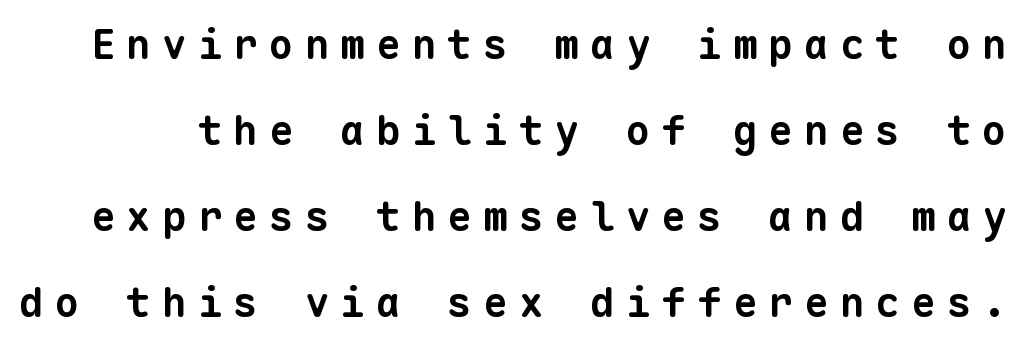
Q: Is the text bold? A: Yes.
Q: Is the typeface a serif or a sans-serif typeface? A: Sans-serif.
Q: Is the text underlined? A: No.
Q: Is the spacing between letters normal or unusually wide? A: Unusually wide.
Q: Is the spacing between lines tight, normal or loose? A: Loose.
Q: Width (condensed, normal, or wide)? A: Normal.
Q: Stroke contrast? A: Low.
Q: x-height? A: Medium.
Q: Monospaced? A: Yes.
